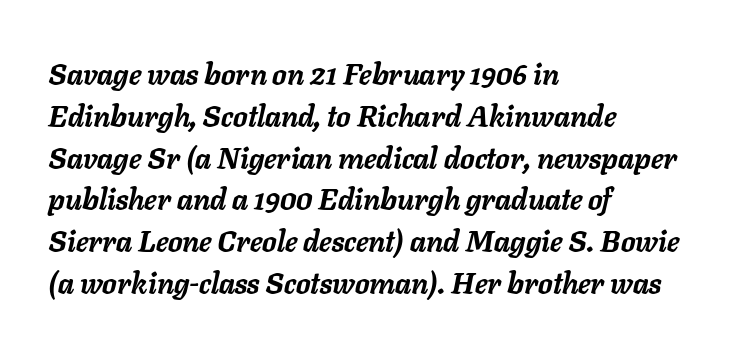
{"italic": "yes", "lean": "right", "slant_degrees": 11, "bold": "yes", "weight": "semibold", "width": "normal", "stroke_contrast": "low", "x_height": "medium", "monospaced": "no", "underline": "no", "align": "left", "line_spacing": "normal", "line_spacing_ratio": 1.44, "letter_spacing": "normal", "letter_spacing_em": 0.0, "glyph_px": 29}
